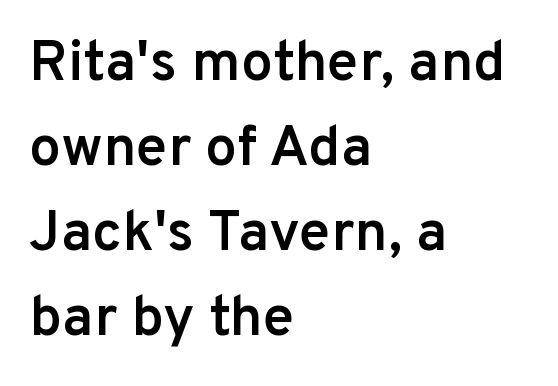
{"serif": "no", "italic": "no", "bold": "semi", "weight": "semibold", "width": "normal", "stroke_contrast": "low", "x_height": "medium", "monospaced": "no", "underline": "no", "align": "left", "line_spacing": "normal", "line_spacing_ratio": 1.49, "letter_spacing": "normal", "letter_spacing_em": 0.0, "glyph_px": 57}
